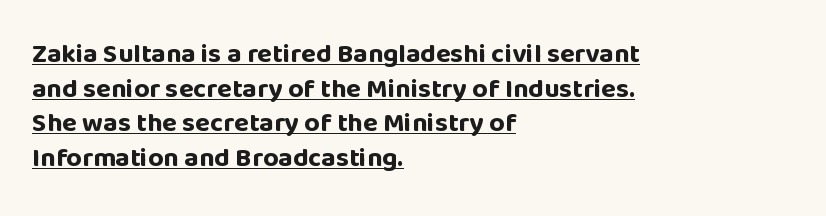
The compositor pushed each line to the left boundary. This block has exactly the height ordinary leading produces. Style check: upright. Each word holds together tightly as a unit, with standard inter-letter gaps.
